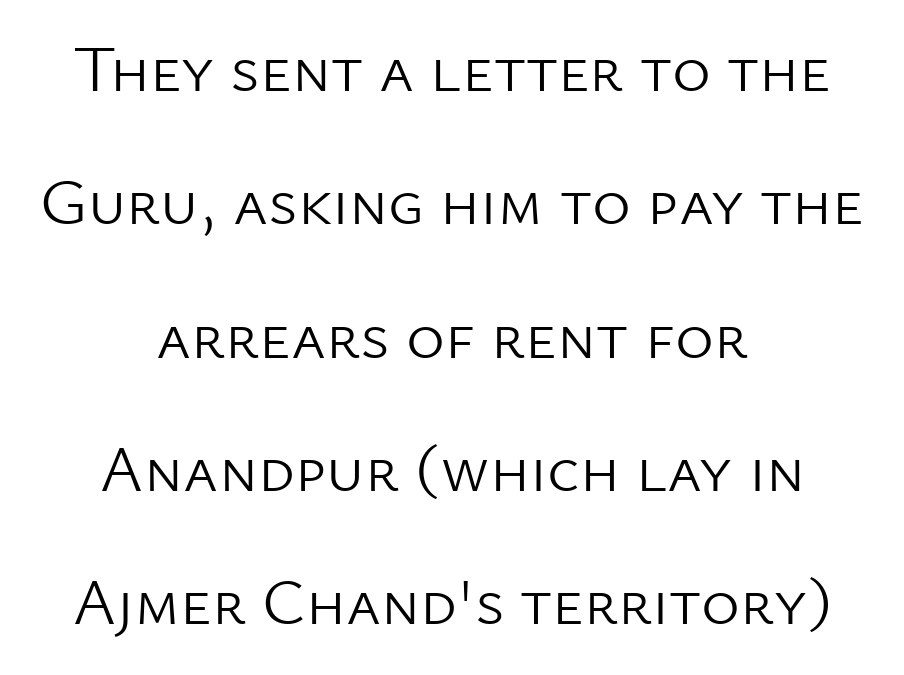
{"serif": "no", "italic": "no", "bold": "no", "weight": "light", "width": "normal", "stroke_contrast": "low", "x_height": "medium", "monospaced": "no", "underline": "no", "align": "center", "line_spacing": "loose", "line_spacing_ratio": 2.02, "letter_spacing": "normal", "letter_spacing_em": 0.0, "glyph_px": 66}
